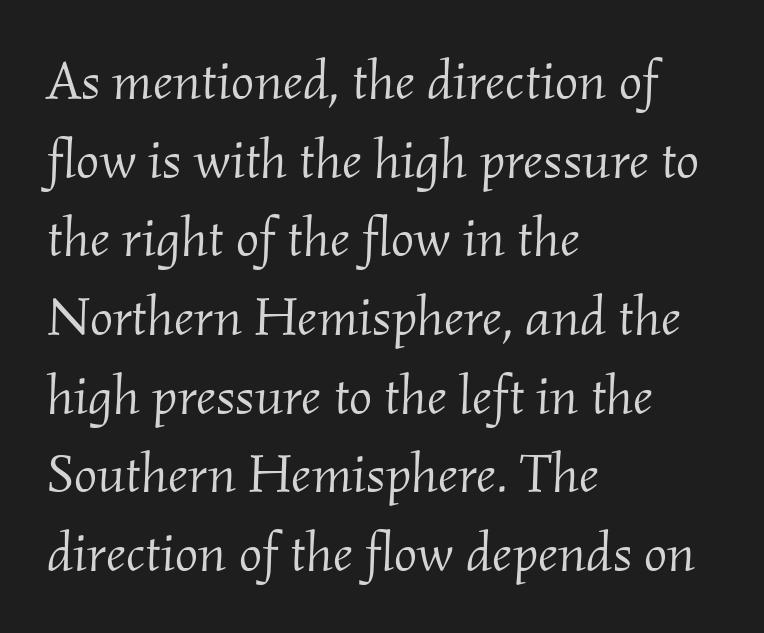
Q: Is the text bold? A: No.
Q: Is the text italic (slanted)? A: Yes, it leans right by about 2 degrees.
Q: Is the typeface a serif or a sans-serif typeface? A: Serif.
Q: Is the text underlined? A: No.
Q: How is the paragraph aligned? A: Left-aligned.
Q: Is the spacing between letters normal or unusually wide? A: Normal.
Q: Is the spacing between lines tight, normal or loose? A: Normal.
Q: Width (condensed, normal, or wide)? A: Normal.
Q: Stroke contrast? A: Medium.
Q: x-height? A: Small.
Q: Monospaced? A: No.
